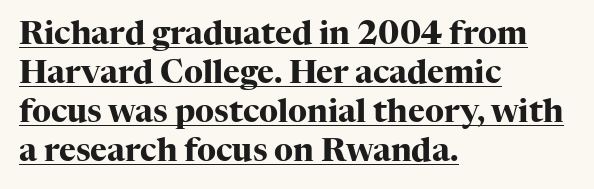
{"serif": "yes", "italic": "no", "bold": "yes", "weight": "heavy", "width": "normal", "stroke_contrast": "high", "x_height": "medium", "monospaced": "no", "underline": "yes", "align": "left", "line_spacing_ratio": 1.22, "letter_spacing": "normal", "letter_spacing_em": 0.0, "glyph_px": 32}
